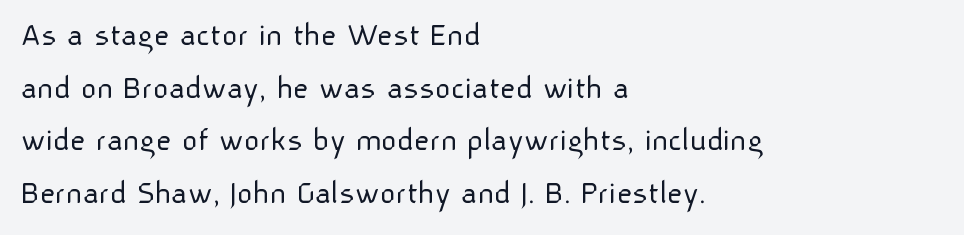
Posture: vertical. Vertical spacing — default. Unbolded letterforms with no extra heft. The paragraph has a hard left edge and a soft right edge. Is this a sans? Yes — the strokes have no serifs. Descenders are the only things crossing below the line.
